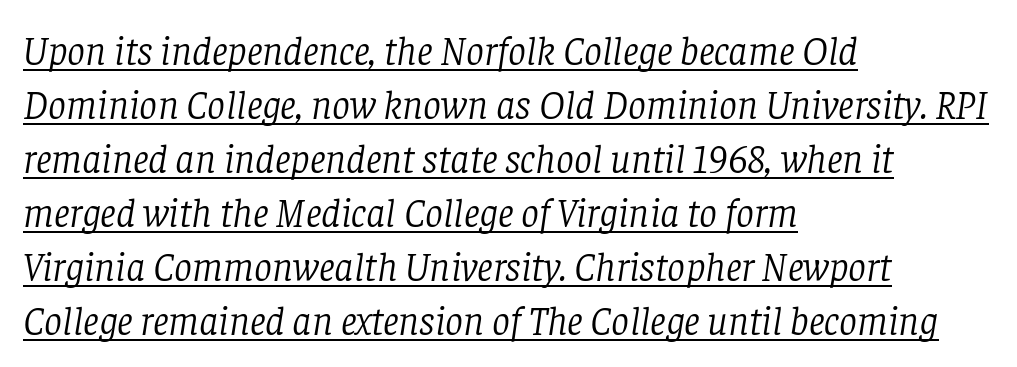
{"serif": "yes", "italic": "yes", "lean": "right", "slant_degrees": 8, "bold": "no", "weight": "light", "width": "normal", "stroke_contrast": "low", "x_height": "large", "monospaced": "no", "underline": "yes", "align": "left", "line_spacing": "normal", "line_spacing_ratio": 1.35, "letter_spacing": "normal", "letter_spacing_em": 0.0, "glyph_px": 40}
